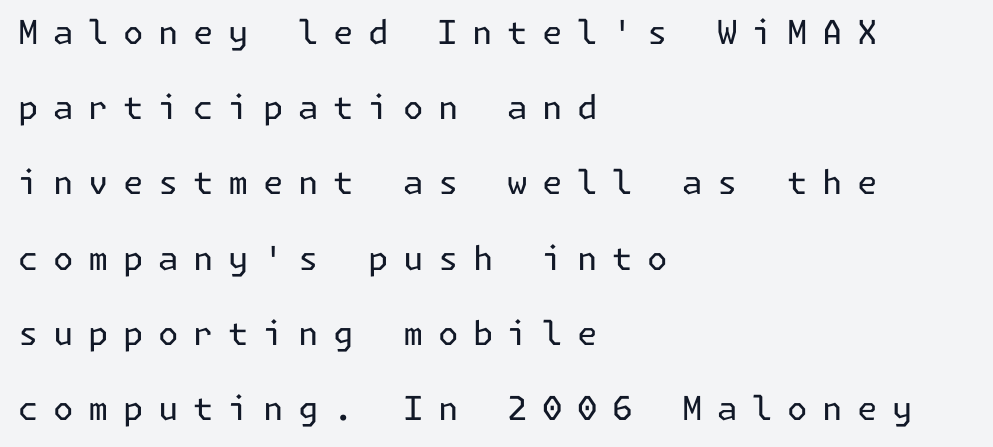
{"serif": "no", "italic": "no", "bold": "no", "weight": "regular", "width": "normal", "stroke_contrast": "low", "x_height": "medium", "underline": "no", "align": "left", "line_spacing": "loose", "line_spacing_ratio": 2.28, "letter_spacing": "wide", "letter_spacing_em": 0.44, "glyph_px": 33}
